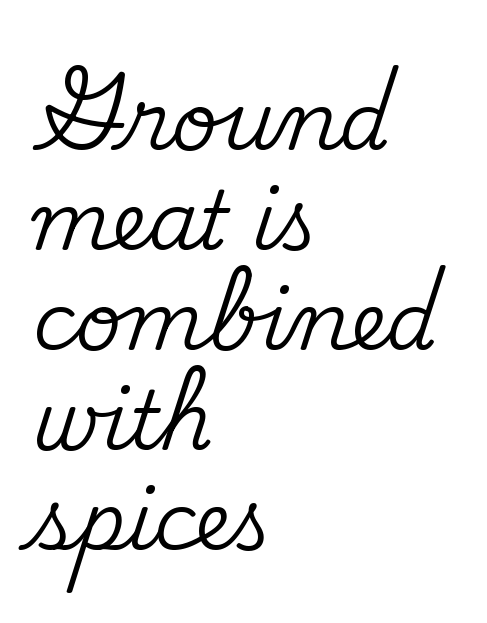
All the whitespace from short lines collects on the right. The specimen omits any rule beneath the text block's lines. This rendering leaves character spacing at its baseline value. A normal amount of white space separates one row of letters from the next.
